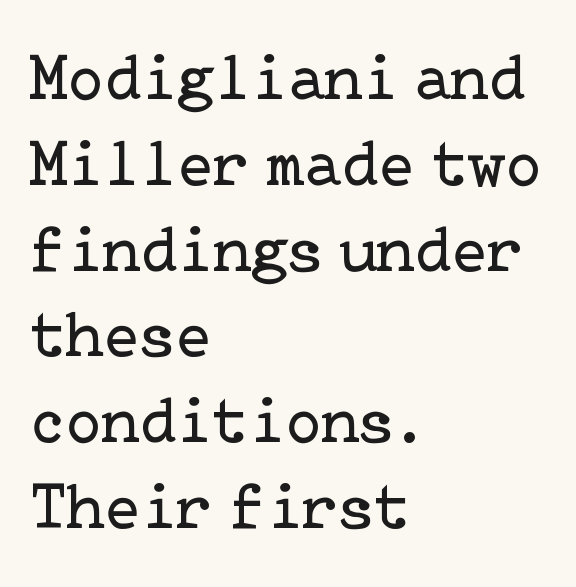
Q: Is the text bold? A: No.
Q: Is the text italic (slanted)? A: No, it is upright.
Q: Is the typeface a serif or a sans-serif typeface? A: Serif.
Q: Is the text underlined? A: No.
Q: How is the paragraph aligned? A: Left-aligned.
Q: Is the spacing between letters normal or unusually wide? A: Normal.
Q: Is the spacing between lines tight, normal or loose? A: Normal.
Q: Width (condensed, normal, or wide)? A: Normal.
Q: Stroke contrast? A: Low.
Q: x-height? A: Medium.
